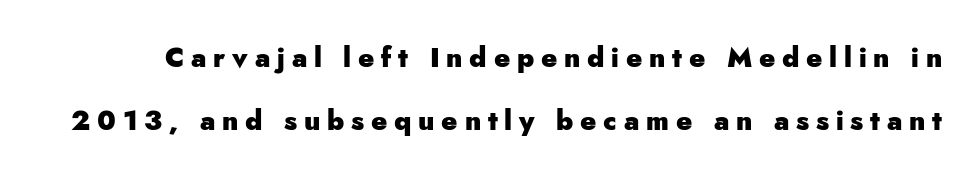
The image shows 27 px bold type, upright; set loose line spacing (2.33x), unusually wide letter spacing (+0.25 em), not underlined.
